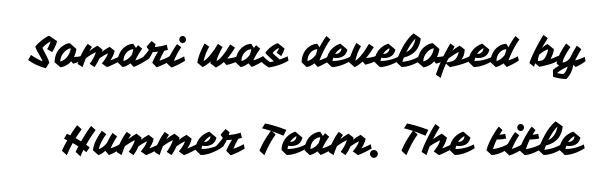
Q: Is the text italic (slanted)? A: Yes.
Q: Is the typeface a serif or a sans-serif typeface? A: Sans-serif.
Q: Is the text underlined? A: No.
Q: Is the spacing between letters normal or unusually wide? A: Normal.
Q: Is the spacing between lines tight, normal or loose? A: Loose.
Q: Width (condensed, normal, or wide)? A: Normal.
Q: Stroke contrast? A: Medium.
Q: x-height? A: Medium.
Q: Monospaced? A: No.
